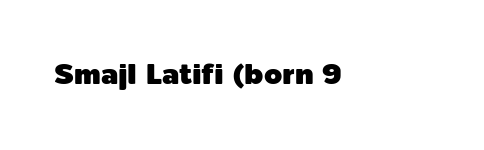
{"serif": "no", "italic": "no", "width": "normal", "x_height": "medium", "monospaced": "no", "underline": "no", "letter_spacing": "normal", "letter_spacing_em": 0.0, "glyph_px": 29}
